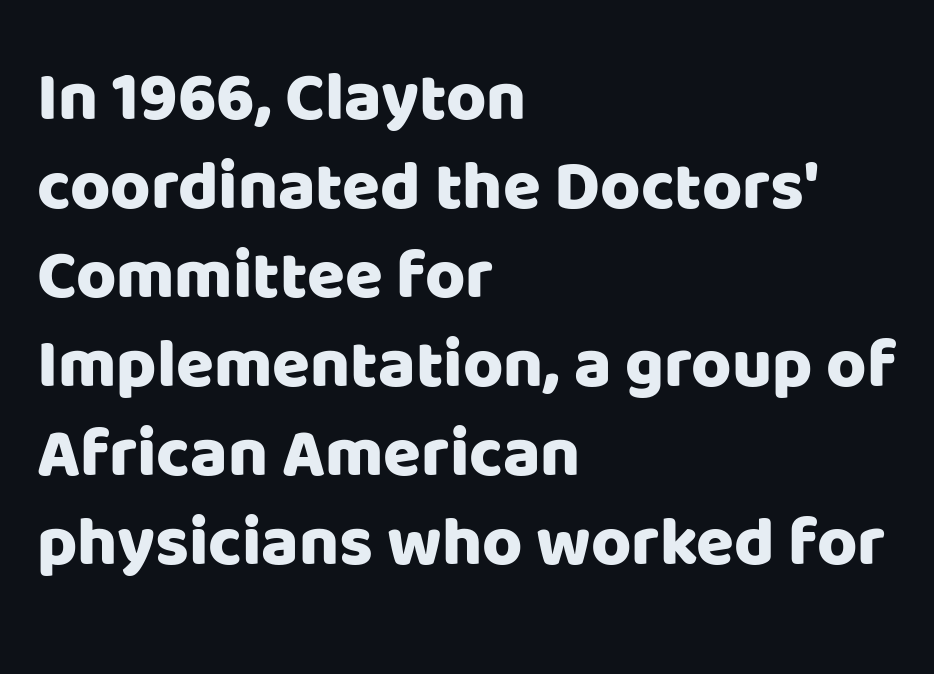
The image shows 69 px sans-serif type, upright; set left-aligned, normal line spacing (1.29x), normal letter spacing, not underlined; low stroke contrast and a large x-height.
